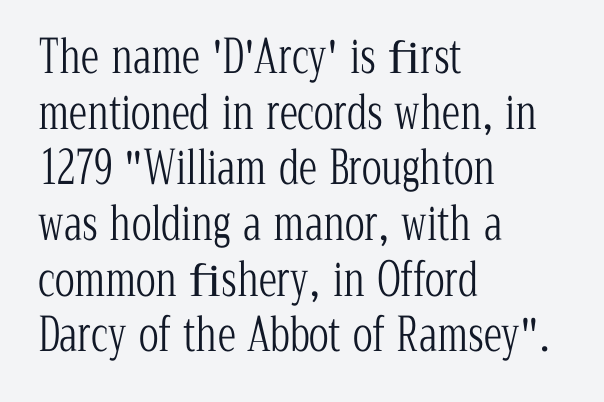
The image shows 46 px light, condensed serif type, upright; set left-aligned, line spacing 1.21x, normal letter spacing, not underlined; low stroke contrast and a medium x-height.
